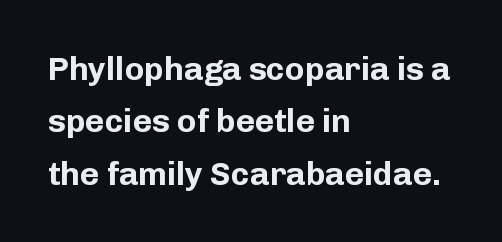
What weight is shown? A full bold with thick strokes. Every stem runs plumb, perpendicular to the baseline. Is this a sans? Yes — the strokes have no serifs. Here the glyphs are tracked normally, forming tight word shapes. Has an underline been added? It has not.
